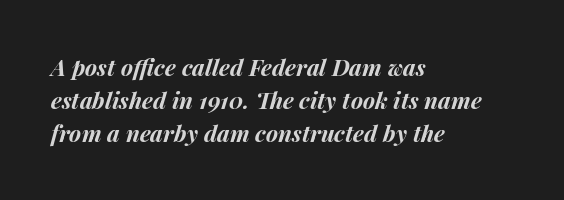
The zone under the glyphs is completely vacant. Tracking value appears to be zero — textbook default spacing. If you drew a line through each stem, it would be angled. The rendering anchors every line to the left-hand side.
